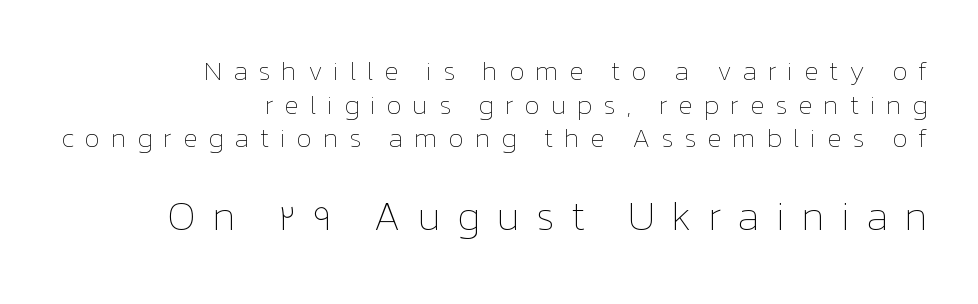
The image shows 41 px thin type, upright; set right-aligned, normal line spacing (1.25x), unusually wide letter spacing (+0.39 em), not underlined; the second (bottom) block is 1.52x larger; low stroke contrast and a medium x-height.
